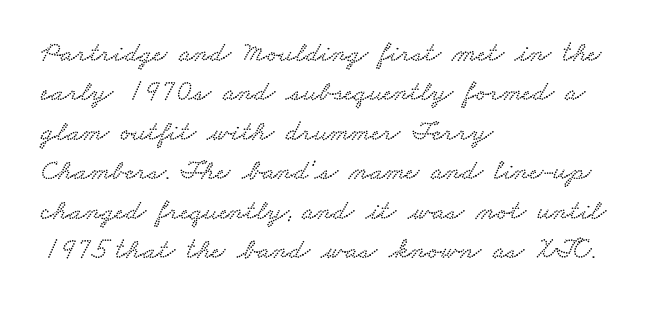
Spacing between characters is what you'd get straight out of the box. Is the block centered? No — it sits flush against the left margin. The letters advance in unequal steps, a hallmark of proportional type. Regarding leading, the lines here are spaced in the standard way.
